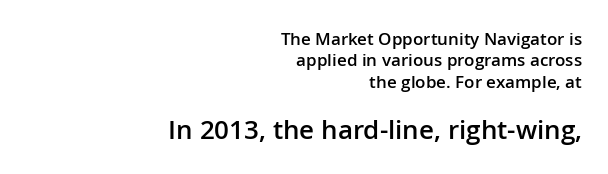
The image shows 26 px text type, upright; set right-aligned, normal line spacing (1.26x), normal letter spacing, not underlined; the second (bottom) block is 1.53x larger.
